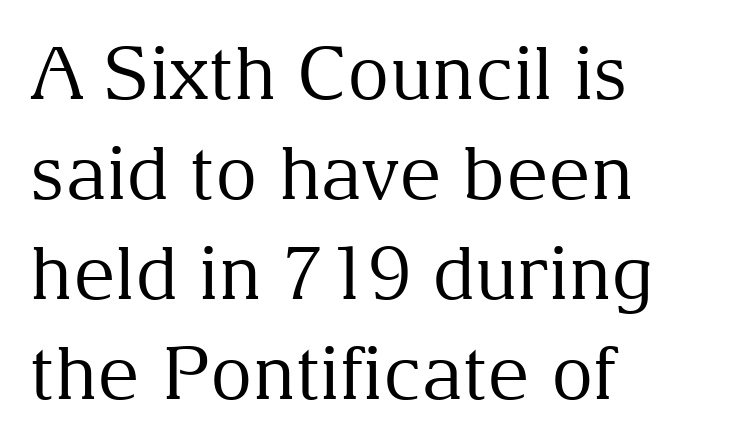
{"serif": "yes", "italic": "no", "bold": "no", "weight": "regular", "width": "normal", "stroke_contrast": "medium", "x_height": "medium", "monospaced": "no", "underline": "no", "align": "left", "line_spacing": "normal", "line_spacing_ratio": 1.37, "letter_spacing": "normal", "letter_spacing_em": 0.0, "glyph_px": 73}
